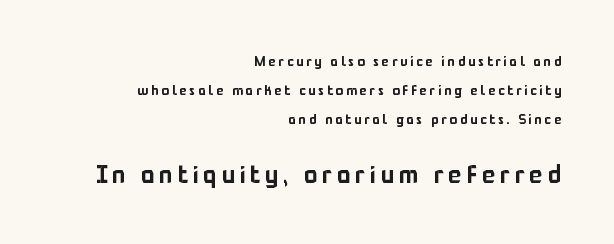
{"italic": "no", "underline": "no", "align": "right", "line_spacing": "loose", "line_spacing_ratio": 2.07, "letter_spacing": "wide", "letter_spacing_em": 0.2, "larger_block": "second", "size_ratio": 1.79, "glyph_px": 25}
